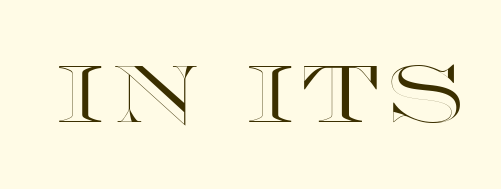
{"italic": "no", "width": "wide", "x_height": "large", "monospaced": "no", "underline": "no", "glyph_px": 80}
